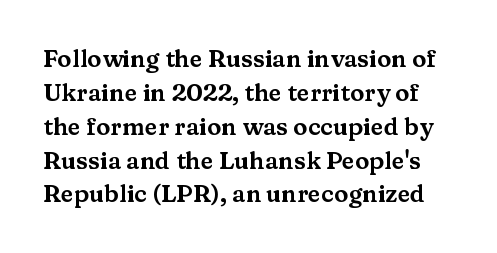
Underline: absent. It's the straight-up-and-down kind of type. Inter-character spacing is left at the font's built-in metrics. Leading: standard.
